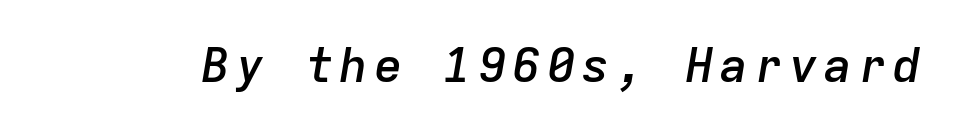
{"italic": "yes", "lean": "right", "slant_degrees": 9, "bold": "semi", "weight": "semibold", "width": "normal", "stroke_contrast": "low", "x_height": "medium", "monospaced": "yes", "underline": "no", "glyph_px": 48}
